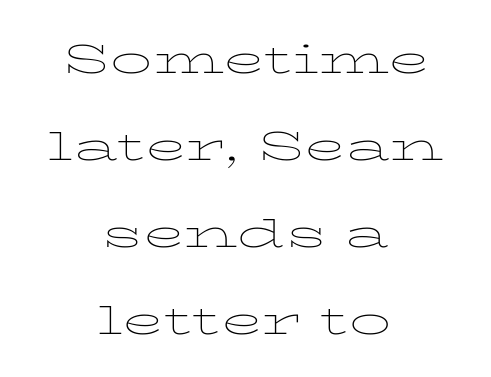
{"serif": "yes", "italic": "no", "bold": "no", "weight": "thin", "width": "wide", "stroke_contrast": "low", "x_height": "medium", "monospaced": "no", "underline": "no", "align": "center", "line_spacing": "loose", "line_spacing_ratio": 2.07, "letter_spacing": "normal", "letter_spacing_em": 0.0, "glyph_px": 42}
